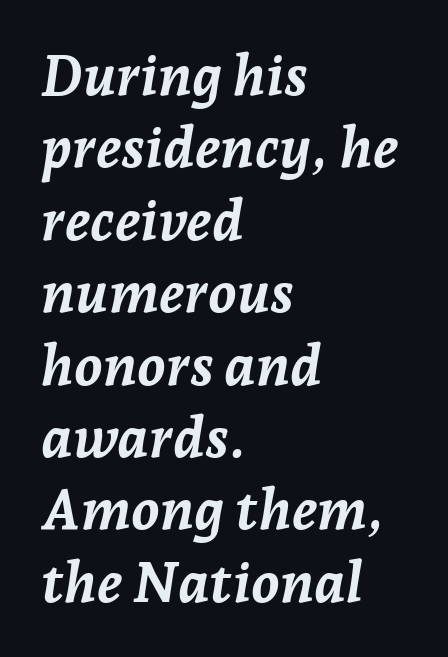
The image shows 57 px semibold type, italic (leaning right); set left-aligned, normal line spacing (1.27x), normal letter spacing, not underlined; low stroke contrast and a medium x-height.
